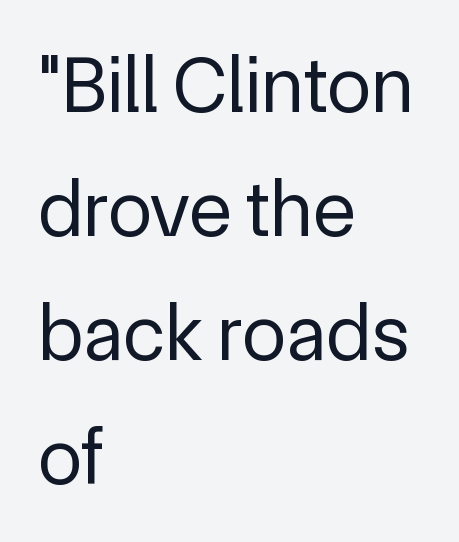
The image shows 80 px regular-weight sans-serif type, upright; set left-aligned, normal line spacing (1.55x), normal letter spacing, not underlined; a medium x-height.
